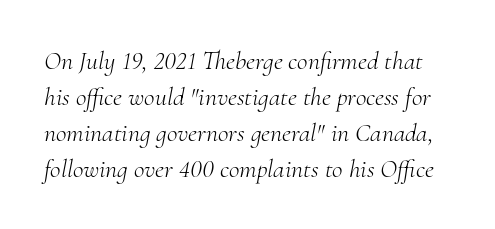
The letters are slanted; this is an italic face. Honestly, there is no underline to notice here at all. Words appear dense and cohesive because spacing is normal. Stroke mass is kept to a normal reading level or below.
